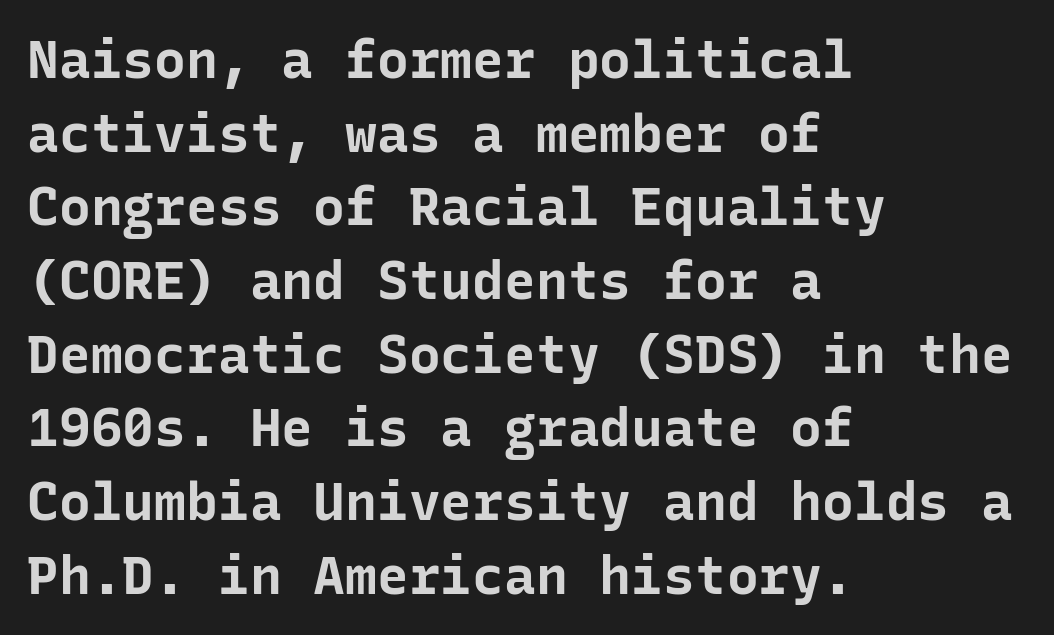
Horizontally, the lines are justified to the leading edge only. The rendering uses a moderate line-height, typical for paragraphs. Beneath every word, the page is bare. The passage shown is emphatically bold. Observe the absence of serifs on each vertical stroke in this sample. This rendering leaves character spacing at its baseline value.
